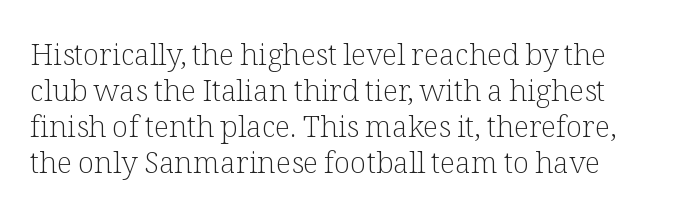
The image shows 30 px light serif type, upright; set line spacing 1.2x, normal letter spacing, not underlined; low stroke contrast and a medium x-height.
